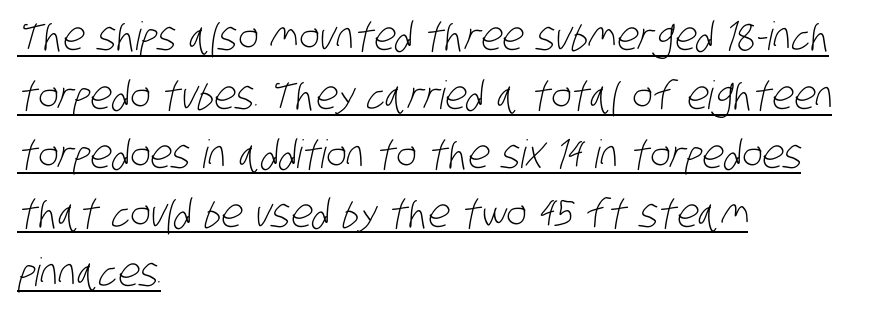
Q: Is the text bold? A: No.
Q: Is the typeface a serif or a sans-serif typeface? A: Sans-serif.
Q: Is the text underlined? A: Yes.
Q: How is the paragraph aligned? A: Left-aligned.
Q: Is the spacing between letters normal or unusually wide? A: Normal.
Q: Is the spacing between lines tight, normal or loose? A: Normal.
Q: Width (condensed, normal, or wide)? A: Condensed.
Q: Stroke contrast? A: Low.
Q: x-height? A: Large.
Q: Monospaced? A: No.
